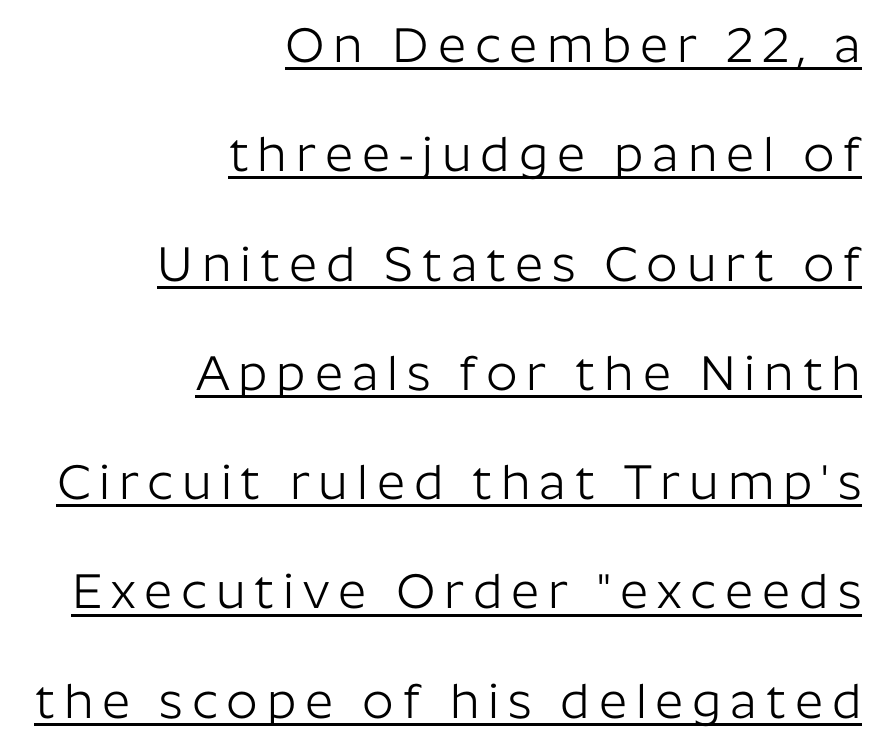
Is there much room between lines? Yes — plenty of vertical air separates them. You can tell it's not italic because the verticals are truly vertical. These lines are composed in type without serifs. Do the characters align in a grid? No, the font is proportional. Which margin do the lines hug? The right one — the left edge is uneven. Ink coverage per letter is moderate at most.
